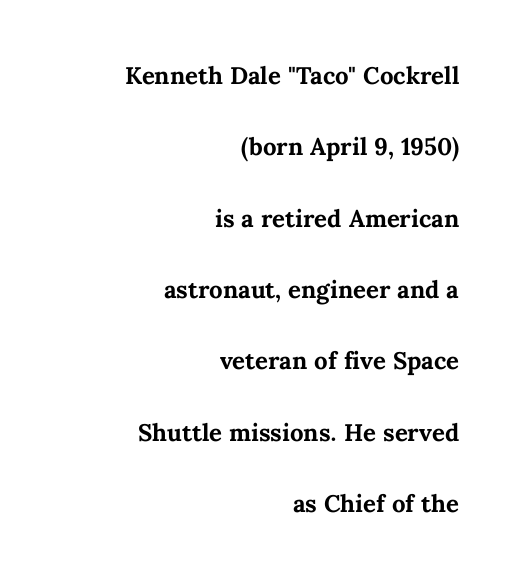
The ragged edge is on the left, which tells us the setting is flush right. Think of a printed novel: that variable character pitch is what you see here. Notice how the stems are strictly vertical — no italics here. Regarding leading, the lines here are spaced well apart. Unmarked baselines from the first word to the last. Heft: maximum for text — a bold.
